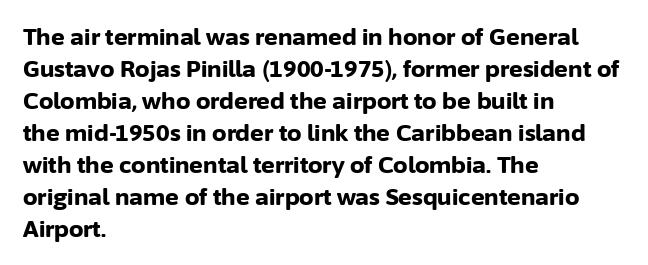
{"italic": "no", "bold": "yes", "underline": "no", "align": "left", "line_spacing": "normal", "line_spacing_ratio": 1.39, "letter_spacing": "normal", "letter_spacing_em": 0.0, "glyph_px": 23}
